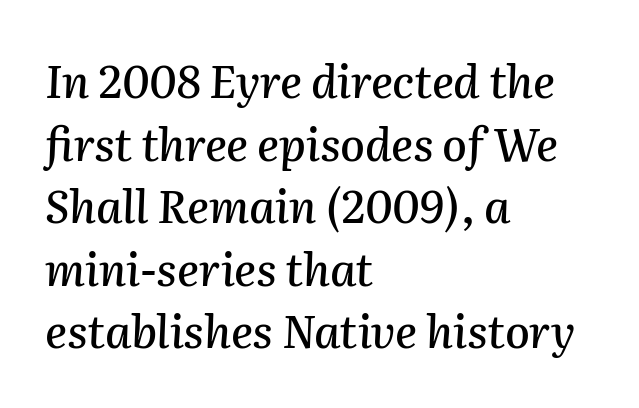
{"italic": "yes", "lean": "right", "slant_degrees": 2, "width": "normal", "stroke_contrast": "medium", "x_height": "medium", "monospaced": "no", "underline": "no", "align": "left", "line_spacing": "normal", "line_spacing_ratio": 1.39, "letter_spacing": "normal", "letter_spacing_em": 0.0, "glyph_px": 45}
